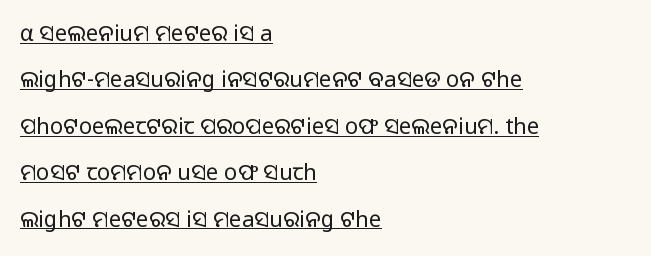
Q: Is the text bold? A: No.
Q: Is the text italic (slanted)? A: No, it is upright.
Q: Is the text underlined? A: Yes.
Q: How is the paragraph aligned? A: Left-aligned.
Q: Is the spacing between letters normal or unusually wide? A: Normal.
Q: Is the spacing between lines tight, normal or loose? A: Loose.
